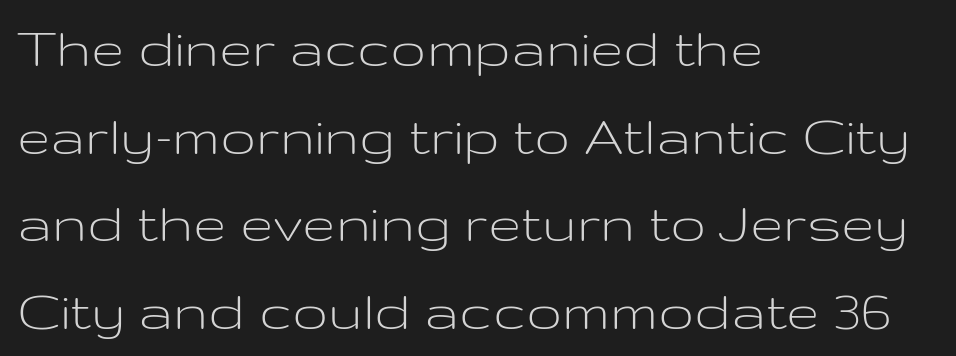
The image shows 60 px light, wide sans-serif type, upright; set left-aligned, normal line spacing (1.46x), normal letter spacing, not underlined; low stroke contrast and a medium x-height.
